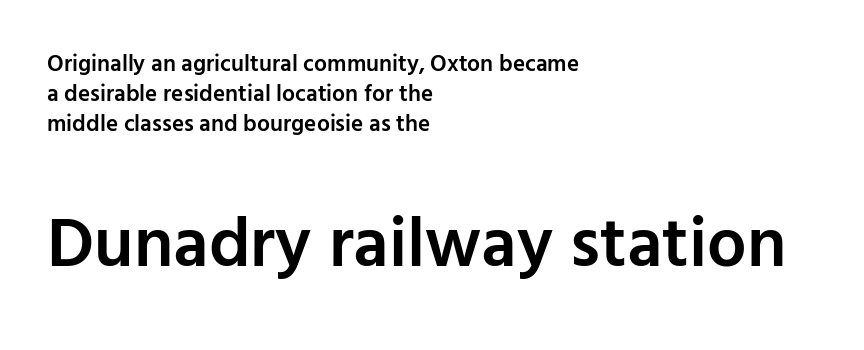
Q: Is the text bold? A: Semi-bold.
Q: Is the text italic (slanted)? A: No, it is upright.
Q: Is the typeface a serif or a sans-serif typeface? A: Sans-serif.
Q: Is the text underlined? A: No.
Q: How is the paragraph aligned? A: Left-aligned.
Q: Is the spacing between letters normal or unusually wide? A: Normal.
Q: Is the spacing between lines tight, normal or loose? A: Normal.
Q: Which block of text is set in a larger size, the first (top) or the second (bottom)? A: The second (bottom) one.
Q: Width (condensed, normal, or wide)? A: Normal.
Q: Stroke contrast? A: Low.
Q: x-height? A: Medium.
Q: Monospaced? A: No.
